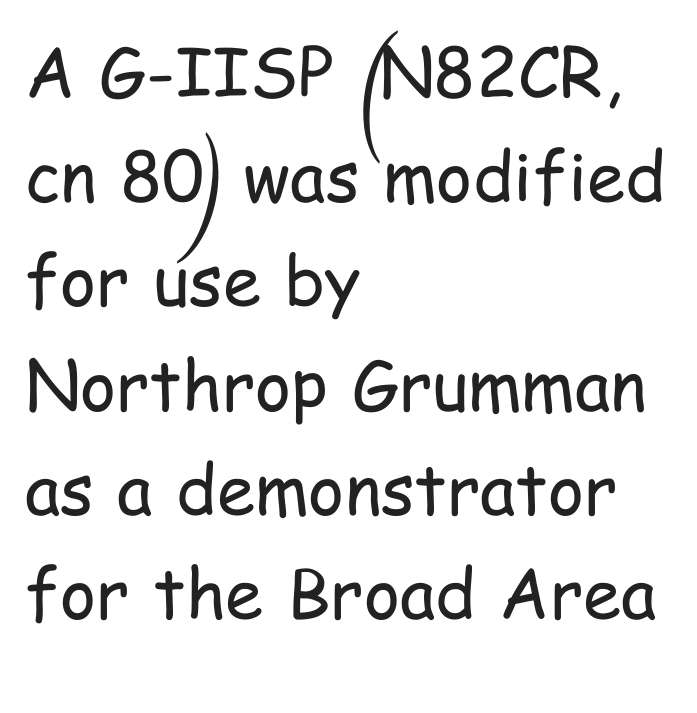
Q: Is the text bold? A: No.
Q: Is the text italic (slanted)? A: No, it is upright.
Q: Is the typeface a serif or a sans-serif typeface? A: Sans-serif.
Q: Is the text underlined? A: No.
Q: How is the paragraph aligned? A: Left-aligned.
Q: Is the spacing between letters normal or unusually wide? A: Normal.
Q: Is the spacing between lines tight, normal or loose? A: Normal.
Q: Width (condensed, normal, or wide)? A: Condensed.
Q: Stroke contrast? A: Low.
Q: x-height? A: Medium.
Q: Monospaced? A: No.
